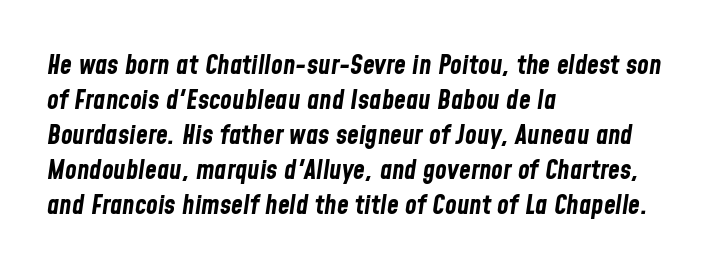
{"italic": "yes", "lean": "right", "slant_degrees": 8, "bold": "yes", "underline": "no", "align": "left", "line_spacing": "normal", "line_spacing_ratio": 1.3, "letter_spacing": "normal", "letter_spacing_em": 0.0, "glyph_px": 27}
